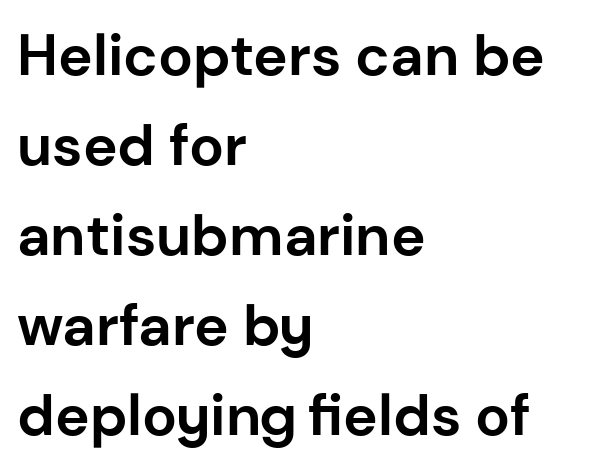
Q: Is the text bold? A: Yes.
Q: Is the text italic (slanted)? A: No, it is upright.
Q: Is the typeface a serif or a sans-serif typeface? A: Sans-serif.
Q: Is the text underlined? A: No.
Q: How is the paragraph aligned? A: Left-aligned.
Q: Is the spacing between letters normal or unusually wide? A: Normal.
Q: Is the spacing between lines tight, normal or loose? A: Normal.
Q: Width (condensed, normal, or wide)? A: Normal.
Q: Stroke contrast? A: Low.
Q: x-height? A: Medium.
Q: Monospaced? A: No.
